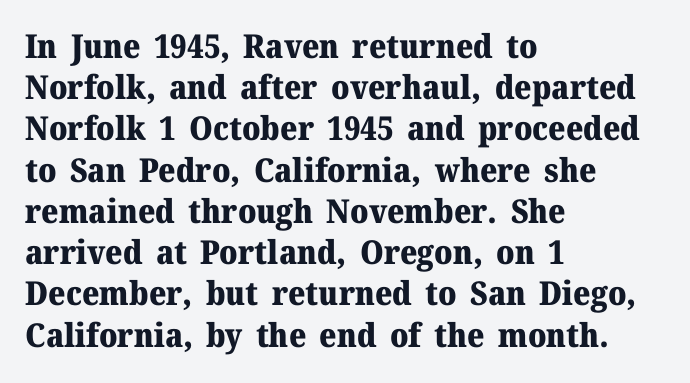
{"serif": "yes", "italic": "no", "bold": "yes", "weight": "heavy", "width": "normal", "stroke_contrast": "medium", "x_height": "medium", "monospaced": "no", "underline": "no", "align": "left", "line_spacing": "normal", "line_spacing_ratio": 1.25, "letter_spacing": "normal", "letter_spacing_em": 0.0, "glyph_px": 33}
